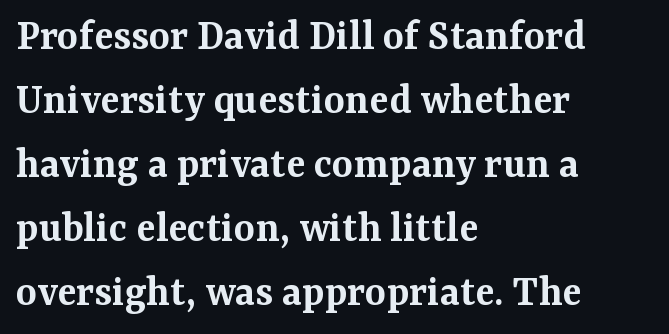
{"serif": "yes", "italic": "no", "bold": "semi", "weight": "semibold", "width": "normal", "stroke_contrast": "medium", "x_height": "medium", "monospaced": "no", "underline": "no", "align": "left", "line_spacing": "normal", "line_spacing_ratio": 1.42, "letter_spacing": "normal", "letter_spacing_em": 0.0, "glyph_px": 45}
